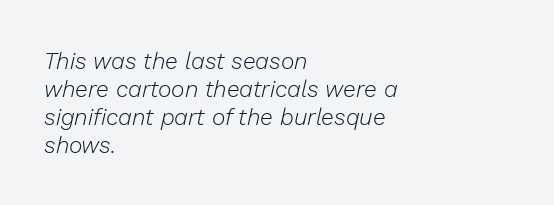
Q: Is the text bold? A: No.
Q: Is the text italic (slanted)? A: Yes, it leans right by about 13 degrees.
Q: Is the text underlined? A: No.
Q: How is the paragraph aligned? A: Left-aligned.
Q: Is the spacing between letters normal or unusually wide? A: Normal.
